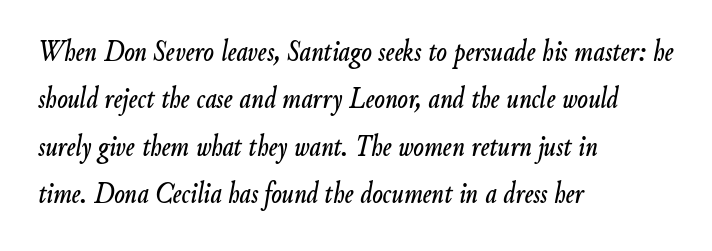
Proportional: the letters do not fall into vertical columns. Does the leading feel generous? No, just average. The axis of the letterforms is tilted away from vertical. Tracking here is standard; glyphs follow each other at the usual distance.
